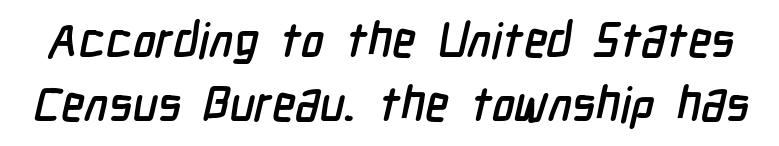
Q: Is the typeface a serif or a sans-serif typeface? A: Sans-serif.
Q: Is the text underlined? A: No.
Q: Is the spacing between letters normal or unusually wide? A: Normal.
Q: Is the spacing between lines tight, normal or loose? A: Normal.
Q: Width (condensed, normal, or wide)? A: Condensed.
Q: Stroke contrast? A: Low.
Q: x-height? A: Medium.
Q: Monospaced? A: No.
